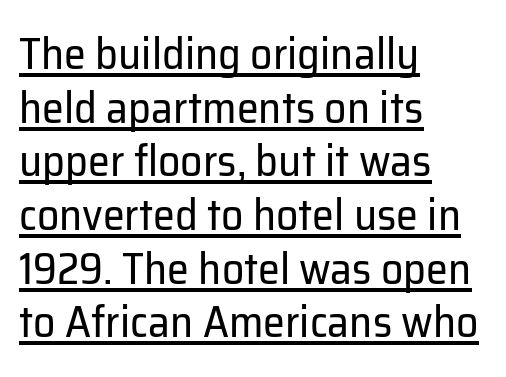
The image shows 44 px regular-weight sans-serif type, upright; set left-aligned, line spacing 1.22x, normal letter spacing, underlined; low stroke contrast and a medium x-height.
